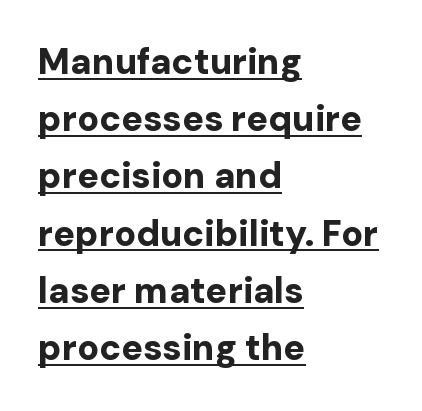
The image shows 36 px bold sans-serif type, upright; set left-aligned, normal line spacing (1.59x), normal letter spacing, underlined; low stroke contrast and a medium x-height.
